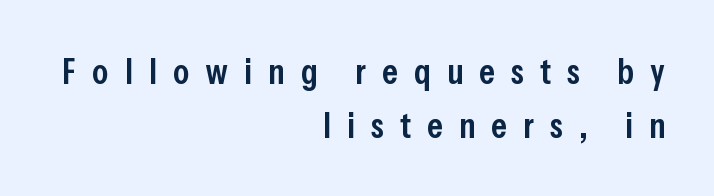
The image shows 36 px semibold, condensed sans-serif type, upright; set right-aligned, normal line spacing (1.5x), unusually wide letter spacing (+0.45 em), not underlined; low stroke contrast and a medium x-height.
